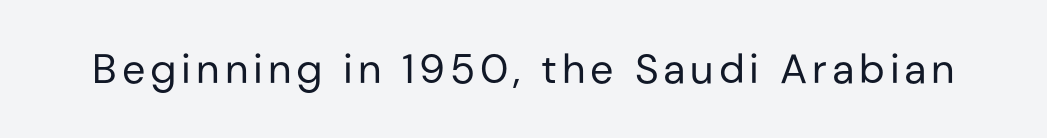
In terms of posture, this sample is upright. Type style note: lacks serifs. Anything drawn beneath the words? Only blank space. Proportional: the letters do not fall into vertical columns. A light-to-regular cut is what we see here.
